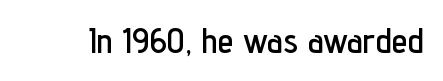
Q: Is the text italic (slanted)? A: No, it is upright.
Q: Is the typeface a serif or a sans-serif typeface? A: Sans-serif.
Q: Is the text underlined? A: No.
Q: Is the spacing between letters normal or unusually wide? A: Normal.
Q: Width (condensed, normal, or wide)? A: Condensed.
Q: Stroke contrast? A: Low.
Q: x-height? A: Medium.
Q: Monospaced? A: No.
